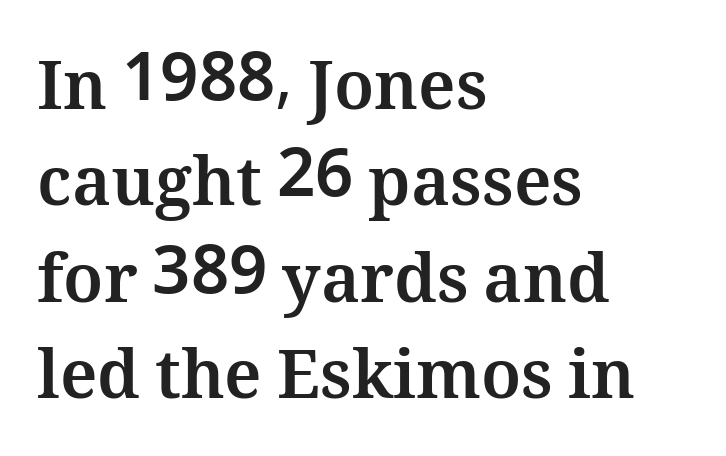
The image shows 67 px bold type, upright; set left-aligned, normal line spacing (1.44x), normal letter spacing, not underlined; medium stroke contrast and a medium x-height.
